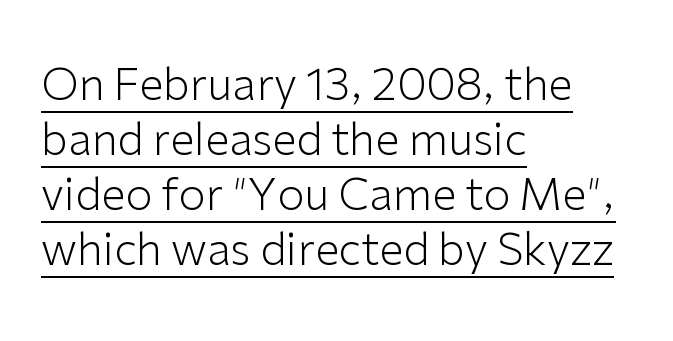
Nope, no serifs anywhere on these letters. The letters stand straight up with perfectly vertical stems. Each letter keeps its own natural width here, so spacing adapts to shape. This is not heavy type; no bold has been used. Nothing unusual about the tracking: characters are spaced as the font intends. Leading matches the norm, producing a regular column.
